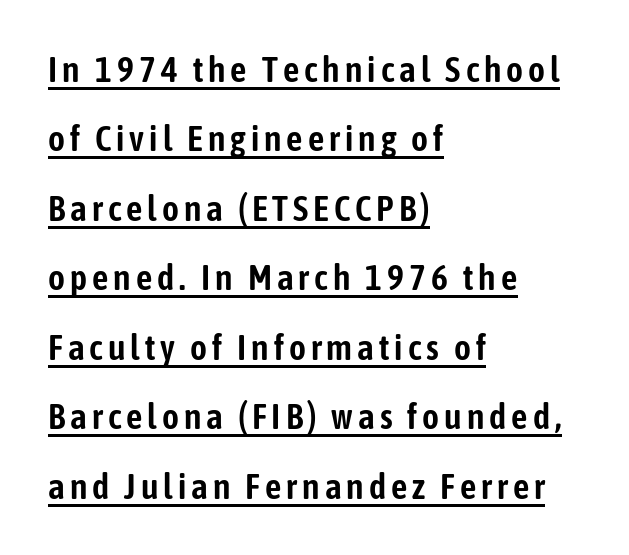
{"serif": "no", "italic": "no", "width": "condensed", "stroke_contrast": "low", "x_height": "medium", "monospaced": "no", "underline": "yes", "align": "left", "line_spacing": "loose", "line_spacing_ratio": 1.93, "glyph_px": 36}
